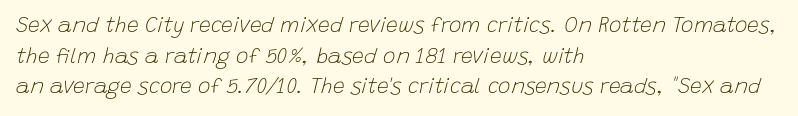
The image shows 21 px text type, italic (leaning right); set left-aligned, normal line spacing (1.46x), normal letter spacing, not underlined.
